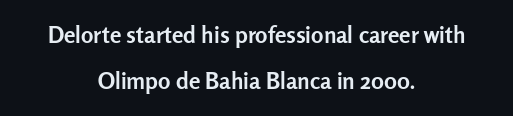
{"italic": "no", "bold": "yes", "underline": "no", "align": "center", "line_spacing": "loose", "line_spacing_ratio": 2.02, "letter_spacing": "normal", "letter_spacing_em": 0.0, "glyph_px": 23}
